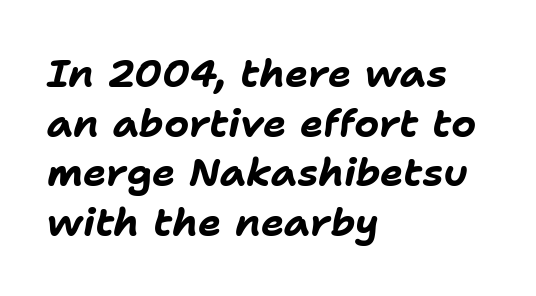
The image shows 39 px bold type, italic (leaning right); set left-aligned, normal line spacing (1.27x), normal letter spacing, not underlined; low stroke contrast and a medium x-height.
